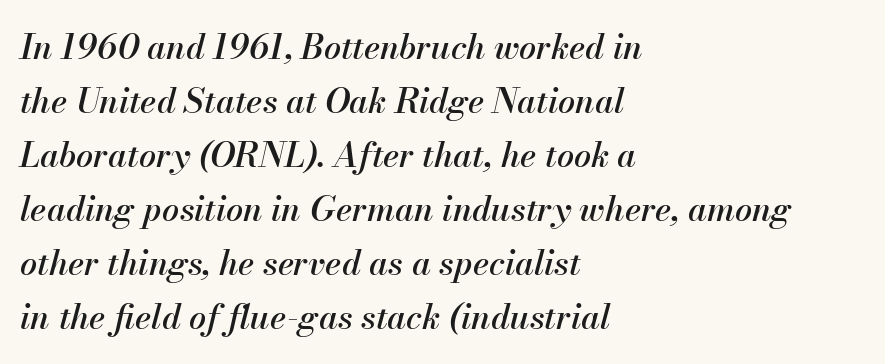
Spacing between characters is what you'd get straight out of the box. Italic: yes, the glyphs are oblique. A normal amount of white space separates one row of letters from the next. Where is the straight margin? On the left. Descender tails drop into unmarked territory.
